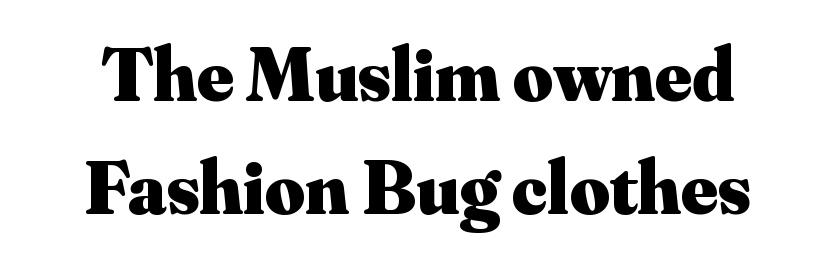
Q: Is the text bold? A: Yes.
Q: Is the text italic (slanted)? A: No, it is upright.
Q: Is the typeface a serif or a sans-serif typeface? A: Serif.
Q: Is the text underlined? A: No.
Q: How is the paragraph aligned? A: Centered.
Q: Is the spacing between letters normal or unusually wide? A: Normal.
Q: Is the spacing between lines tight, normal or loose? A: Normal.
Q: Width (condensed, normal, or wide)? A: Normal.
Q: Stroke contrast? A: Medium.
Q: x-height? A: Small.
Q: Monospaced? A: No.
